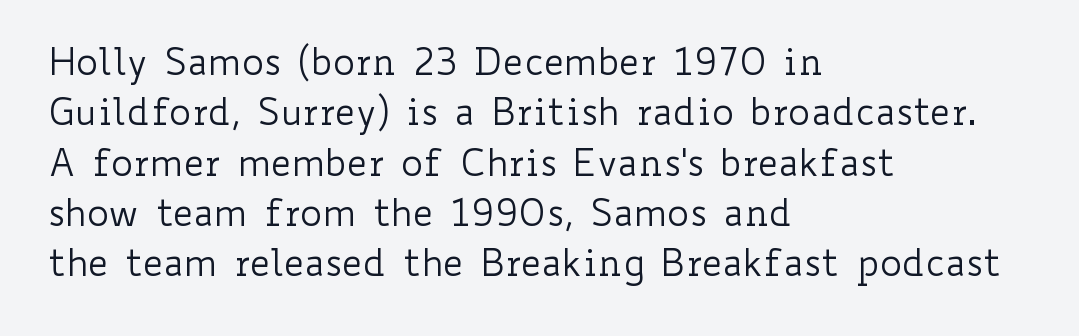
The image shows 37 px regular-weight, wide type, upright; set left-aligned, normal line spacing (1.36x), normal letter spacing, not underlined; low stroke contrast and a small x-height.
